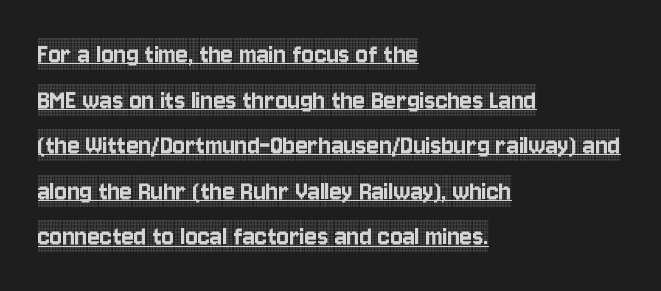
Honestly, the letter spacing is just normal — you wouldn't notice it. In terms of leading, this rendering sits right in the middle. The axis of the letterforms is exactly vertical. Visually the block forms a straight wall on the left and a jagged coastline on the right.
